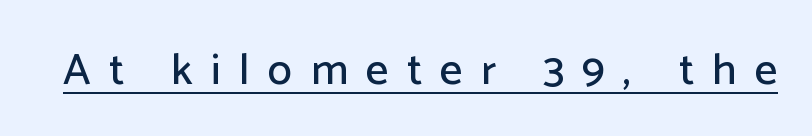
This rendering employs a face without finishing strokes, i.e., a sans-serif. Short note: letters widely spaced. The lettering stays uniformly vertical, giving the passage a roman look. This sample has the flowing, uneven cadence of proportional lettering. This is underlined copy, the kind a proofreader might mark for attention.
